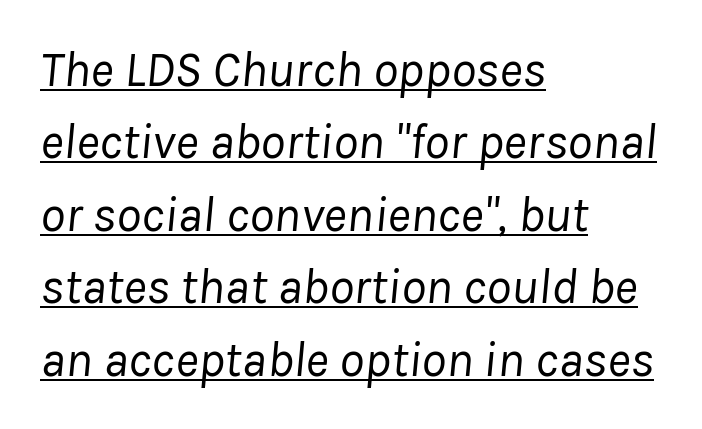
The image shows 50 px regular-weight type, italic (leaning right); set left-aligned, normal line spacing (1.45x), normal letter spacing, underlined; low stroke contrast and a medium x-height.
